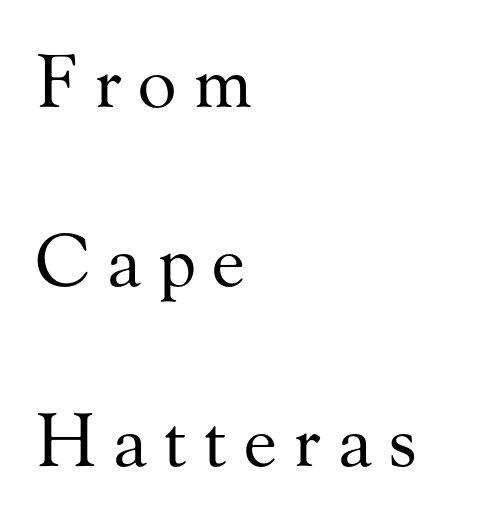
The image shows 72 px regular-weight serif type, upright; set left-aligned, loose line spacing (2.49x), unusually wide letter spacing (+0.23 em), not underlined; medium stroke contrast and a small x-height.
